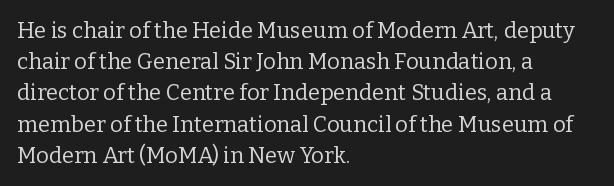
The image shows 22 px text type, upright; set left-aligned, normal line spacing (1.42x), normal letter spacing, not underlined.
